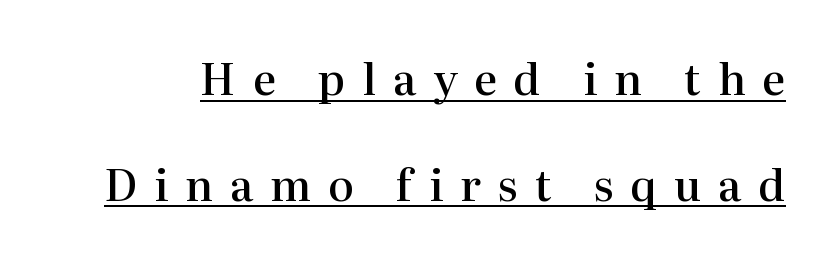
{"serif": "yes", "italic": "no", "bold": "semi", "weight": "semibold", "width": "normal", "stroke_contrast": "high", "x_height": "medium", "monospaced": "no", "underline": "yes", "line_spacing": "loose", "line_spacing_ratio": 2.46, "letter_spacing": "wide", "letter_spacing_em": 0.39, "glyph_px": 43}
